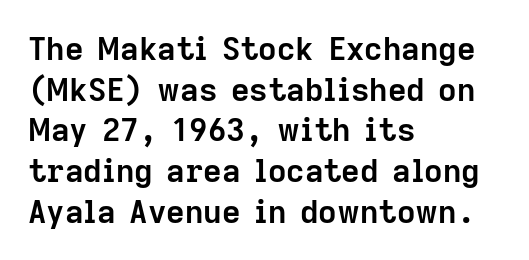
Here the glyphs are tracked normally, forming tight word shapes. The passage shown is not underscored anywhere. Regarding serifs, this sample does without them. Left-aligned paragraph, ragged on the right.
